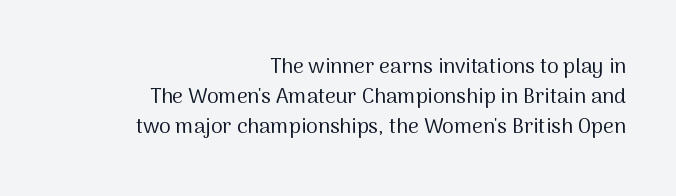
The image shows 21 px text type, upright; set right-aligned, normal line spacing (1.43x), normal letter spacing, not underlined.
